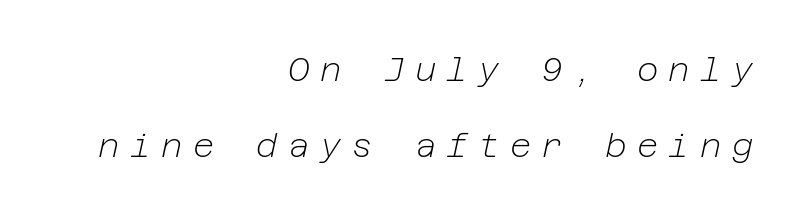
Q: Is the text bold? A: No.
Q: Is the text italic (slanted)? A: Yes, it leans right by about 12 degrees.
Q: Is the text underlined? A: No.
Q: How is the paragraph aligned? A: Right-aligned.
Q: Is the spacing between letters normal or unusually wide? A: Unusually wide.
Q: Is the spacing between lines tight, normal or loose? A: Loose.
Q: Width (condensed, normal, or wide)? A: Normal.
Q: Stroke contrast? A: Low.
Q: x-height? A: Medium.
